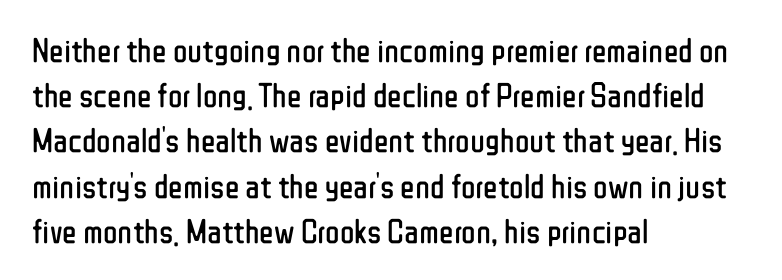
The image shows 34 px regular-weight, condensed sans-serif type, upright; set left-aligned, normal line spacing (1.33x), normal letter spacing, not underlined; low stroke contrast and a medium x-height.
